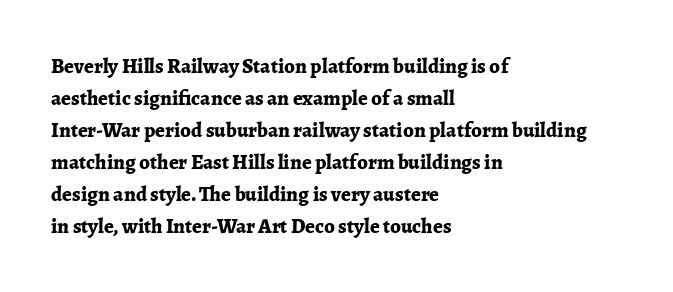
{"italic": "no", "bold": "yes", "underline": "no", "align": "left", "line_spacing": "normal", "line_spacing_ratio": 1.52, "letter_spacing": "normal", "letter_spacing_em": 0.0, "glyph_px": 21}
